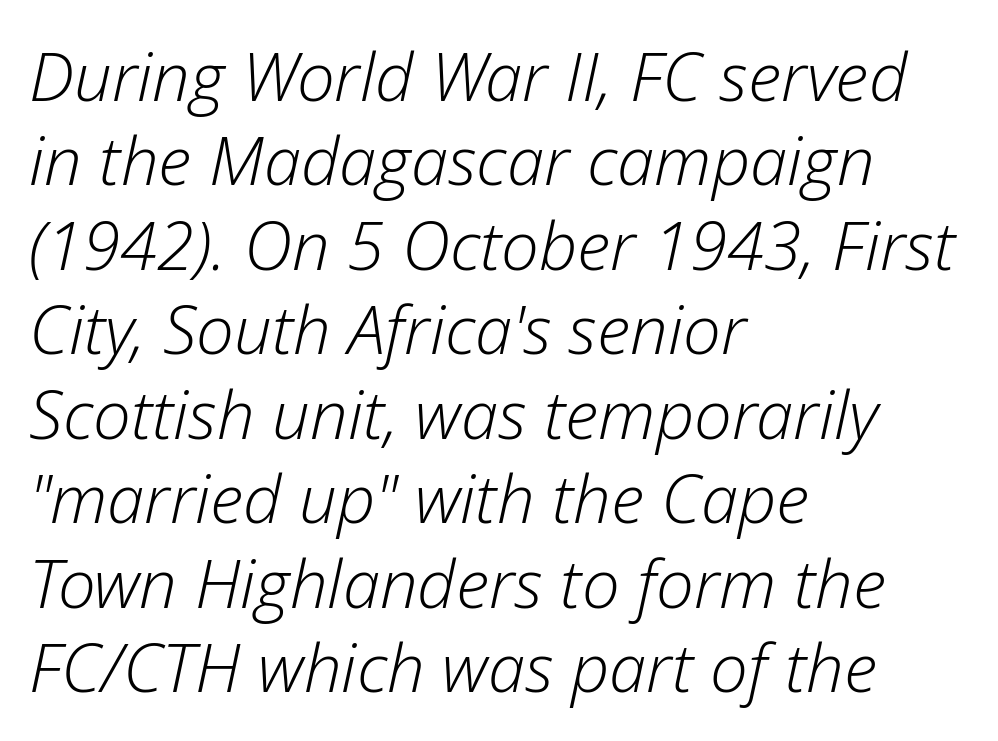
The space directly below the letters is spotless. Words appear dense and cohesive because spacing is normal. How would I describe the line gaps? Plain and ordinary. The text block is weighted toward the left margin, trailing off unevenly rightward. Character widths vary here, with narrow letters taking less room than wide ones. When letters slant like this, we call the style italic.
